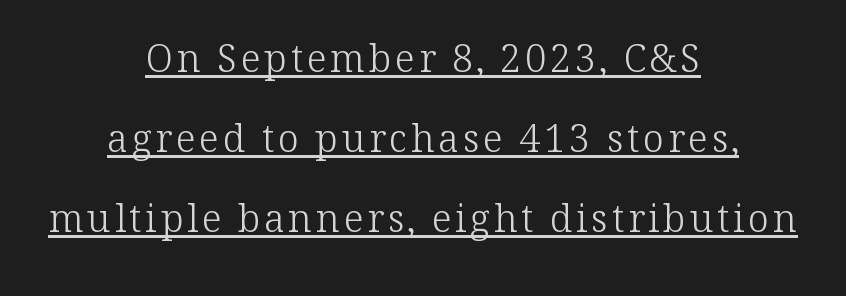
The face used here is proportionally spaced, like ordinary book or web type. Has an underline been added? It has. The typesetter chose a symmetrical, centered arrangement here. This rendering employs a face with finishing strokes, i.e., a serif.
